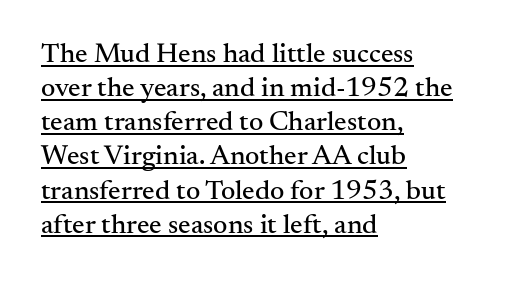
The image shows 28 px serif type, upright; set left-aligned, line spacing 1.22x, normal letter spacing, underlined; medium stroke contrast and a small x-height.
